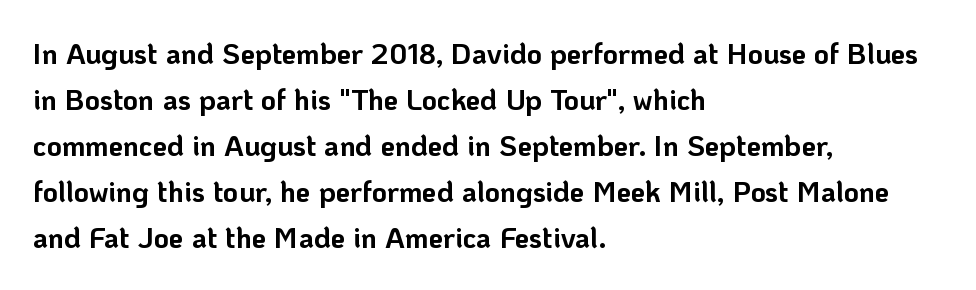
Q: Is the text bold? A: Yes.
Q: Is the text italic (slanted)? A: No, it is upright.
Q: Is the typeface a serif or a sans-serif typeface? A: Sans-serif.
Q: Is the text underlined? A: No.
Q: How is the paragraph aligned? A: Left-aligned.
Q: Is the spacing between letters normal or unusually wide? A: Normal.
Q: Is the spacing between lines tight, normal or loose? A: Normal.
Q: Width (condensed, normal, or wide)? A: Normal.
Q: Stroke contrast? A: Low.
Q: x-height? A: Medium.
Q: Monospaced? A: No.
